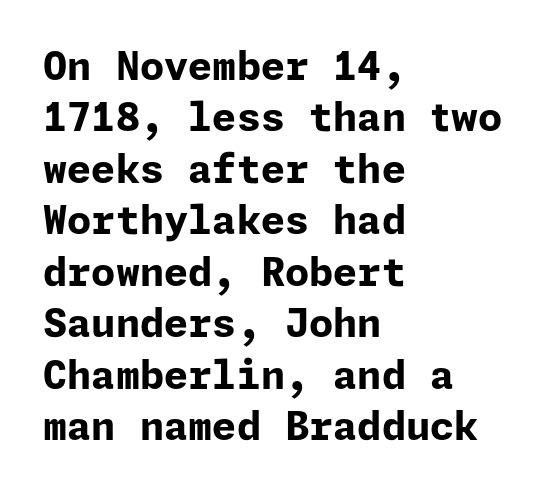
{"serif": "no", "italic": "no", "bold": "yes", "weight": "bold", "width": "normal", "stroke_contrast": "low", "x_height": "medium", "underline": "no", "align": "left", "line_spacing": "normal", "line_spacing_ratio": 1.32, "letter_spacing": "normal", "letter_spacing_em": 0.0, "glyph_px": 39}
